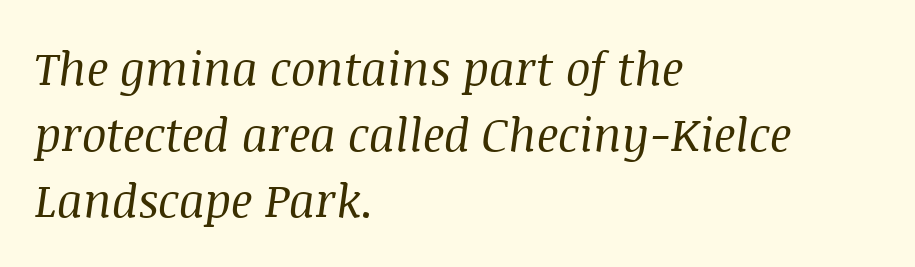
The glyphs in this specimen are seriffed. What's the leading like? Ordinary, nothing unusual. The gaps between neighbouring characters are ordinary and unremarkable. The lettering tilts uniformly, giving the passage an italic look.
